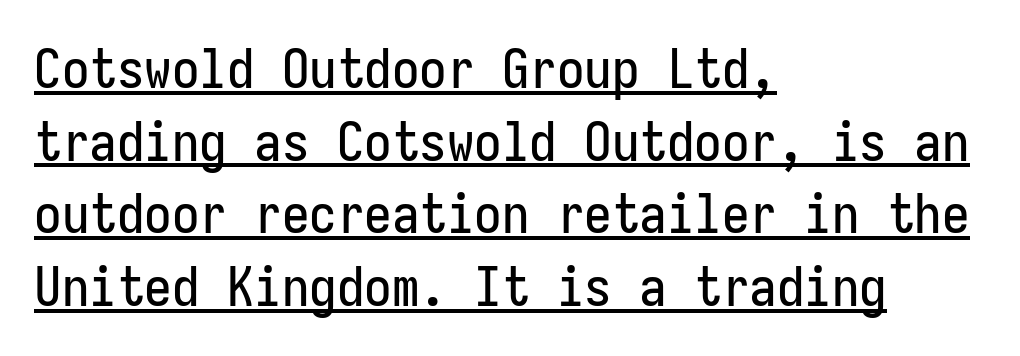
{"serif": "no", "italic": "no", "width": "condensed", "stroke_contrast": "low", "x_height": "medium", "underline": "yes", "align": "left", "line_spacing": "normal", "line_spacing_ratio": 1.32, "letter_spacing": "normal", "letter_spacing_em": 0.0, "glyph_px": 55}
